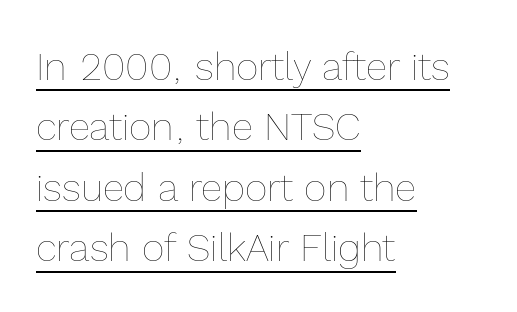
The image shows 39 px thin type, upright; set left-aligned, normal line spacing (1.55x), normal letter spacing, underlined; a medium x-height.
